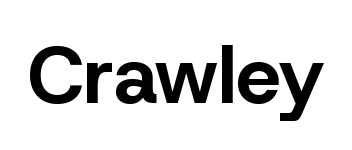
Classification — sans serif. The typesetting leans heavy: a genuine bold. The specimen omits any rule beneath the text block's lines. Here the designer chose a conventional face with non-uniform glyph widths.
